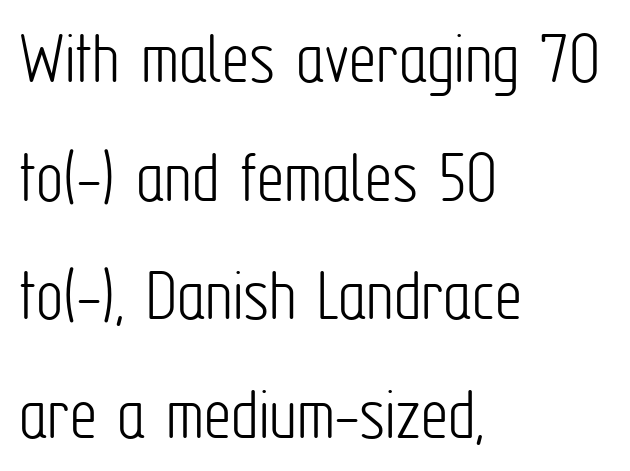
The image shows 76 px light, condensed sans-serif type, upright; set left-aligned, normal line spacing (1.56x), normal letter spacing, not underlined; low stroke contrast and a medium x-height.
